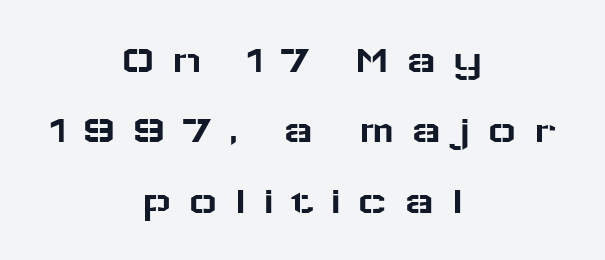
{"serif": "no", "italic": "no", "width": "wide", "stroke_contrast": "low", "x_height": "medium", "monospaced": "no", "underline": "no", "align": "center", "line_spacing_ratio": 1.76, "letter_spacing": "wide", "letter_spacing_em": 0.4, "glyph_px": 40}
